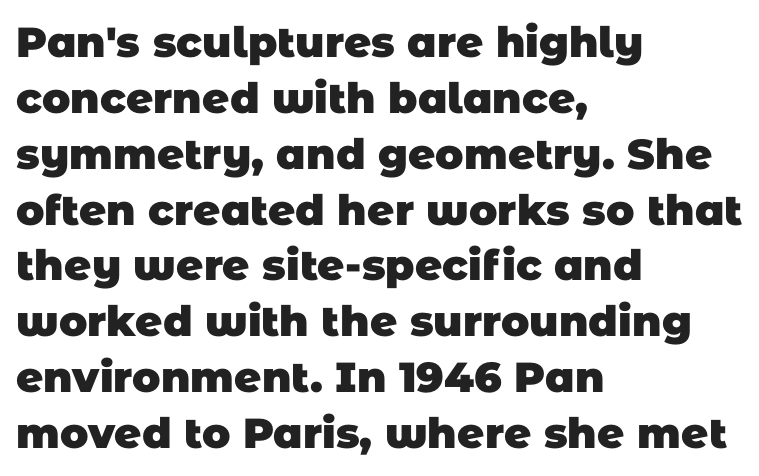
Q: Is the text bold? A: Yes.
Q: Is the typeface a serif or a sans-serif typeface? A: Sans-serif.
Q: Is the text underlined? A: No.
Q: How is the paragraph aligned? A: Left-aligned.
Q: Is the spacing between letters normal or unusually wide? A: Normal.
Q: Is the spacing between lines tight, normal or loose? A: Normal.
Q: Width (condensed, normal, or wide)? A: Normal.
Q: Stroke contrast? A: Low.
Q: x-height? A: Large.
Q: Monospaced? A: No.
